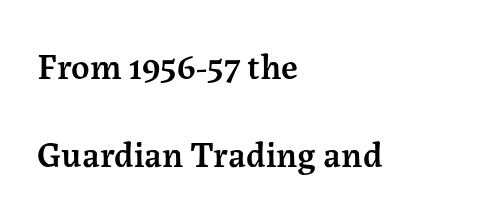
Q: Is the text bold? A: Semi-bold.
Q: Is the text italic (slanted)? A: No, it is upright.
Q: Is the typeface a serif or a sans-serif typeface? A: Serif.
Q: Is the text underlined? A: No.
Q: How is the paragraph aligned? A: Left-aligned.
Q: Is the spacing between letters normal or unusually wide? A: Normal.
Q: Is the spacing between lines tight, normal or loose? A: Loose.
Q: Width (condensed, normal, or wide)? A: Normal.
Q: Stroke contrast? A: Medium.
Q: x-height? A: Medium.
Q: Monospaced? A: No.
